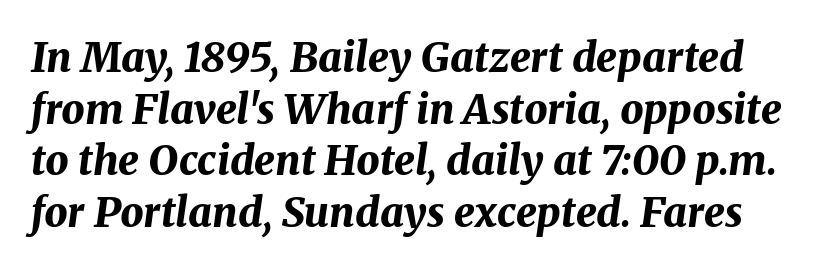
{"italic": "yes", "lean": "right", "slant_degrees": 8, "bold": "yes", "weight": "bold", "width": "normal", "stroke_contrast": "medium", "x_height": "medium", "monospaced": "no", "underline": "no", "line_spacing": "normal", "line_spacing_ratio": 1.26, "letter_spacing": "normal", "letter_spacing_em": 0.0, "glyph_px": 41}
